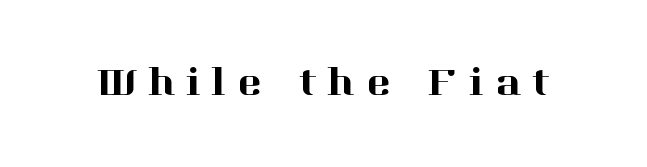
Q: Is the text italic (slanted)? A: No, it is upright.
Q: Is the typeface a serif or a sans-serif typeface? A: Serif.
Q: Is the text underlined? A: No.
Q: Is the spacing between letters normal or unusually wide? A: Unusually wide.
Q: Width (condensed, normal, or wide)? A: Normal.
Q: Stroke contrast? A: High.
Q: x-height? A: Medium.
Q: Monospaced? A: No.
